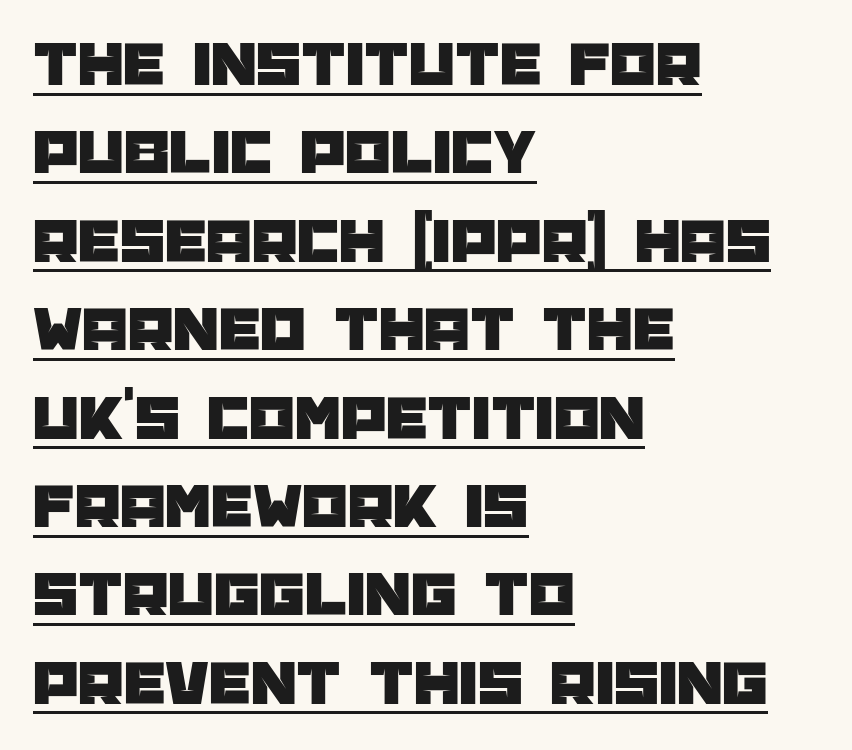
The image shows 65 px sans-serif type, upright; set left-aligned, normal line spacing (1.36x), normal letter spacing, underlined; low stroke contrast and a large x-height.
